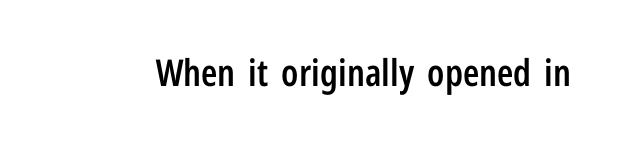
{"serif": "no", "italic": "no", "bold": "semi", "weight": "semibold", "width": "condensed", "stroke_contrast": "low", "x_height": "medium", "monospaced": "no", "underline": "no", "letter_spacing": "normal", "letter_spacing_em": 0.0, "glyph_px": 37}
